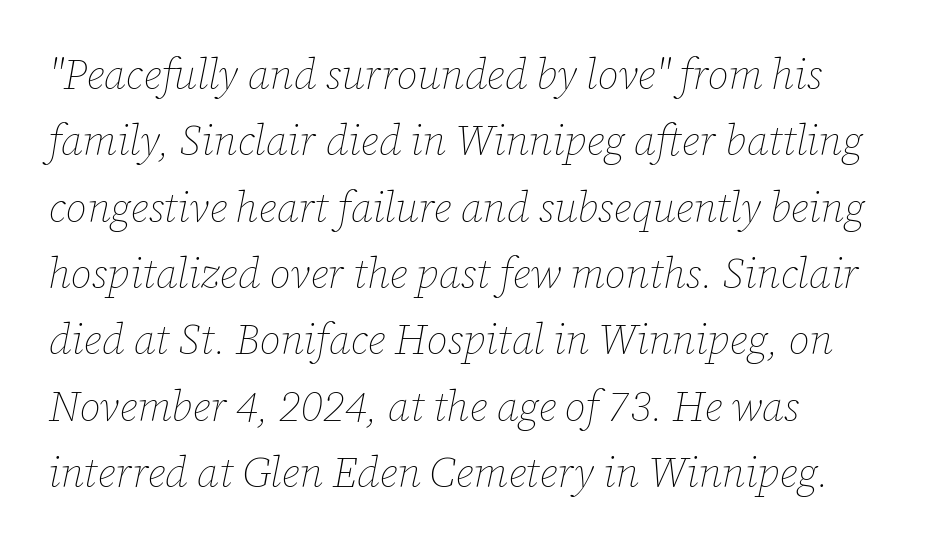
{"italic": "yes", "lean": "right", "slant_degrees": 12, "bold": "no", "weight": "thin", "width": "normal", "stroke_contrast": "low", "x_height": "medium", "monospaced": "no", "underline": "no", "align": "left", "line_spacing": "normal", "line_spacing_ratio": 1.58, "letter_spacing": "normal", "letter_spacing_em": 0.0, "glyph_px": 42}
